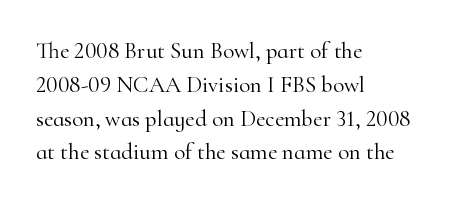
The image shows 23 px text type, upright; set left-aligned, normal line spacing (1.47x), normal letter spacing, not underlined.
